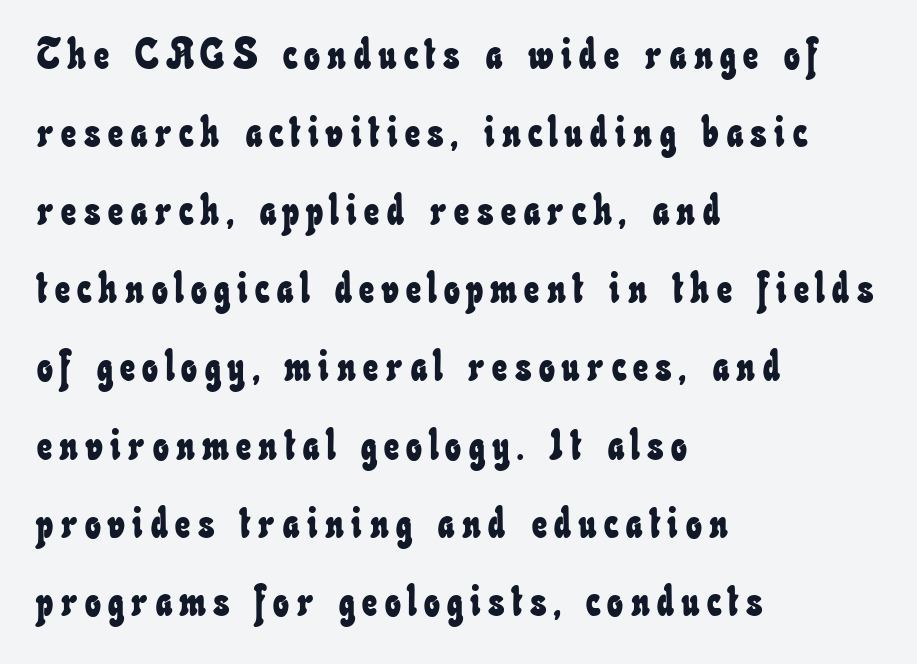
Q: Is the text underlined? A: No.
Q: How is the paragraph aligned? A: Left-aligned.
Q: Width (condensed, normal, or wide)? A: Condensed.
Q: Stroke contrast? A: Low.
Q: x-height? A: Small.
Q: Monospaced? A: No.
